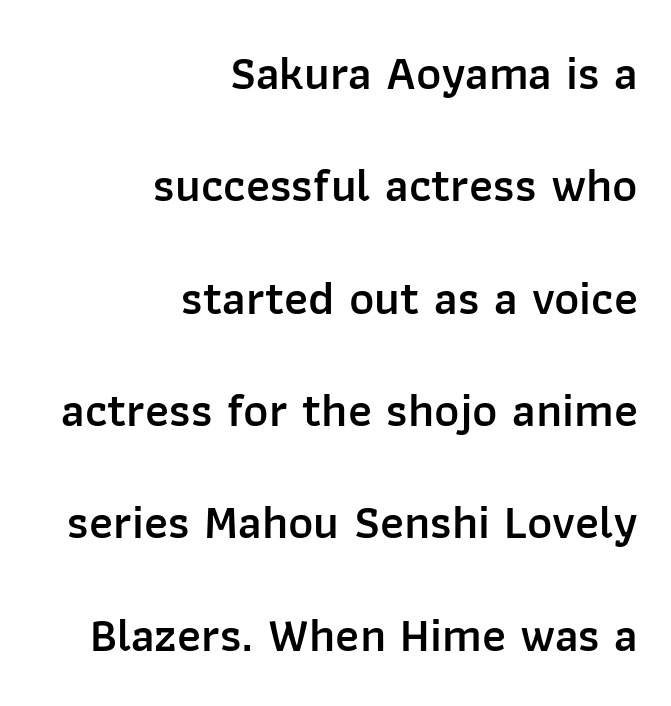
Baseline-to-baseline distance is far greater than the letter height. A sans-serif font was chosen for this passage. Each letter keeps its own natural width here, so spacing adapts to shape. Each line ends at the same right margin while the left side varies.
